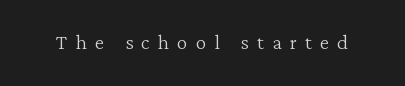
Q: Is the text bold? A: No.
Q: Is the text italic (slanted)? A: No, it is upright.
Q: Is the text underlined? A: No.
Q: Is the spacing between letters normal or unusually wide? A: Unusually wide.
